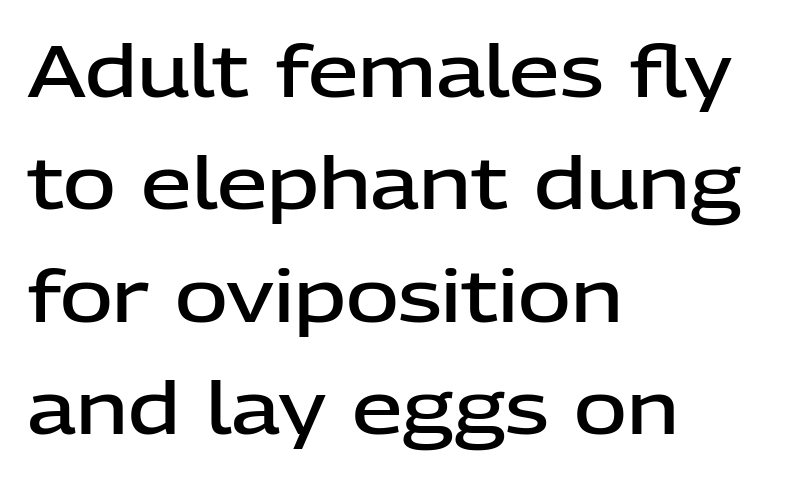
Q: Is the text bold? A: Semi-bold.
Q: Is the text italic (slanted)? A: No, it is upright.
Q: Is the typeface a serif or a sans-serif typeface? A: Sans-serif.
Q: Is the text underlined? A: No.
Q: How is the paragraph aligned? A: Left-aligned.
Q: Is the spacing between letters normal or unusually wide? A: Normal.
Q: Is the spacing between lines tight, normal or loose? A: Normal.
Q: Width (condensed, normal, or wide)? A: Normal.
Q: Stroke contrast? A: Low.
Q: x-height? A: Medium.
Q: Monospaced? A: No.
